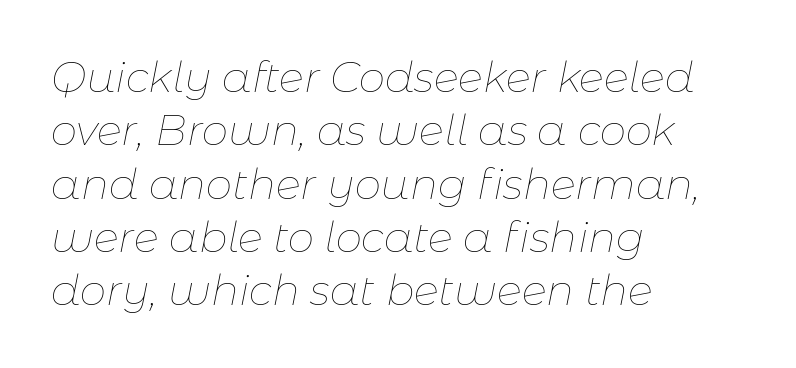
The image shows 42 px thin type, italic (leaning right); set left-aligned, normal line spacing (1.27x), normal letter spacing, not underlined; low stroke contrast and a medium x-height.
